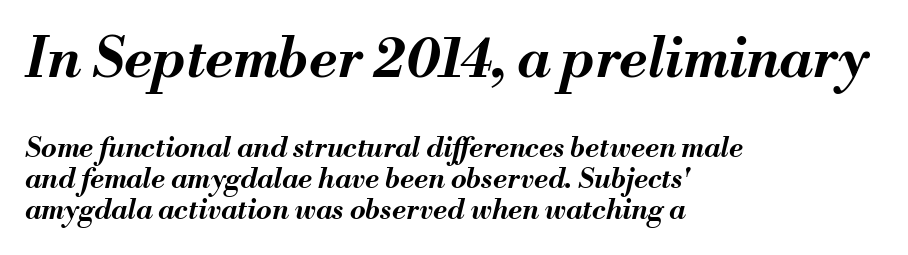
Notice how descenders almost collide with the ascenders below — that's tight leading. The space beneath each line is pristine and unruled. The face used here has a pronounced slope to its letters. The letterforms sit shoulder to shoulder at normal distance. Line starts are locked; line ends wander.
